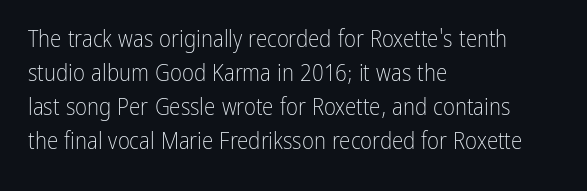
{"italic": "no", "bold": "no", "underline": "no", "align": "left", "line_spacing": "normal", "line_spacing_ratio": 1.48, "letter_spacing": "normal", "letter_spacing_em": 0.0, "glyph_px": 23}
